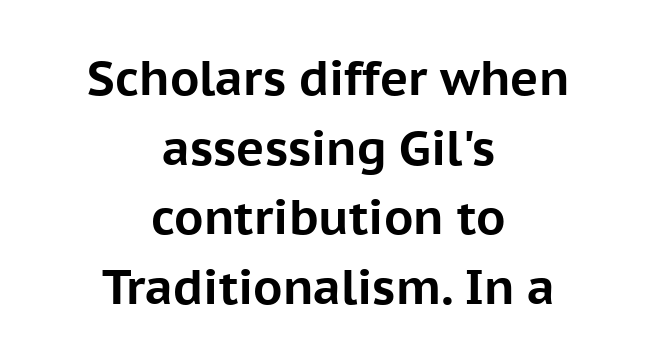
{"serif": "no", "italic": "no", "bold": "yes", "weight": "bold", "width": "normal", "stroke_contrast": "low", "x_height": "medium", "monospaced": "no", "underline": "no", "align": "center", "line_spacing": "normal", "line_spacing_ratio": 1.45, "letter_spacing": "normal", "letter_spacing_em": 0.0, "glyph_px": 48}
